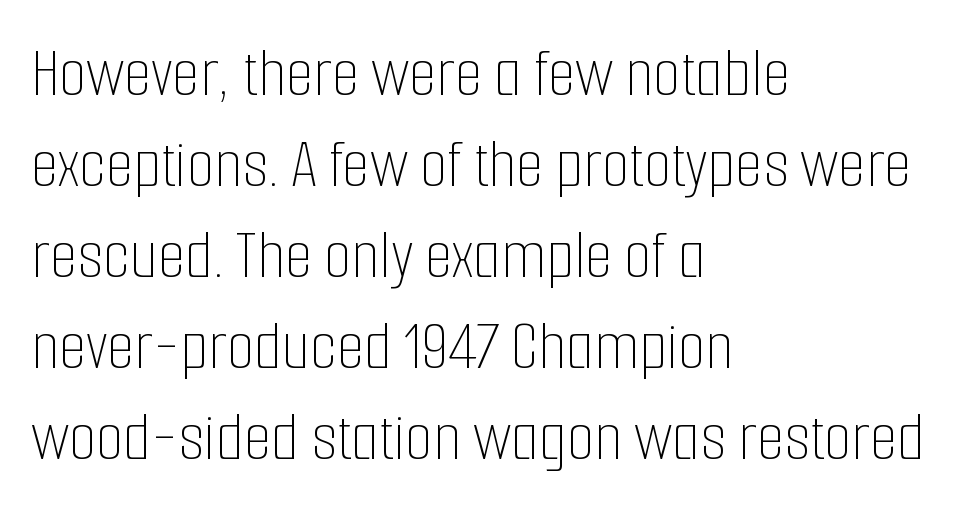
Q: Is the text bold? A: No.
Q: Is the text italic (slanted)? A: No, it is upright.
Q: Is the text underlined? A: No.
Q: How is the paragraph aligned? A: Left-aligned.
Q: Is the spacing between letters normal or unusually wide? A: Normal.
Q: Is the spacing between lines tight, normal or loose? A: Normal.
Q: Width (condensed, normal, or wide)? A: Condensed.
Q: Stroke contrast? A: Low.
Q: x-height? A: Medium.
Q: Monospaced? A: No.
